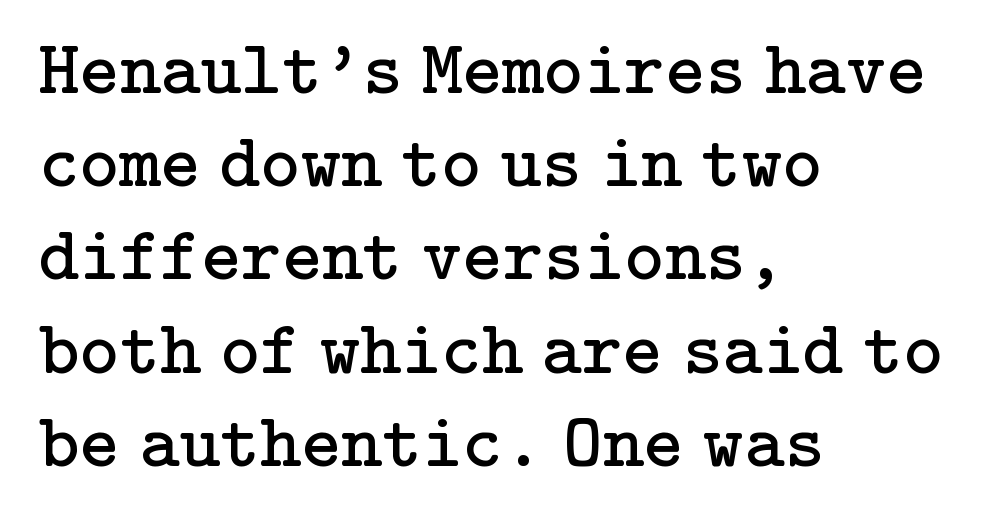
{"serif": "yes", "italic": "no", "bold": "no", "weight": "regular", "width": "normal", "stroke_contrast": "low", "x_height": "medium", "underline": "no", "align": "left", "line_spacing_ratio": 1.21, "letter_spacing": "normal", "letter_spacing_em": 0.0, "glyph_px": 77}
